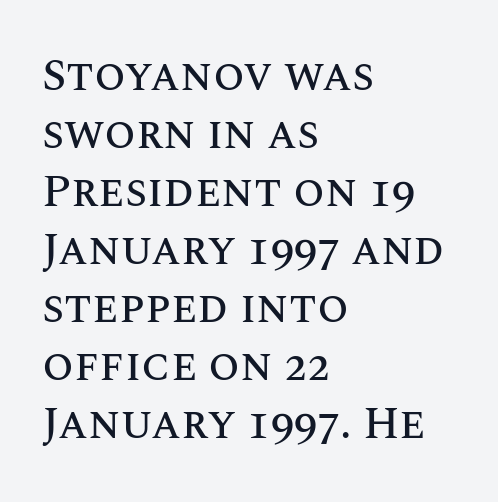
The image shows 45 px text type, upright; set left-aligned, normal line spacing (1.29x), normal letter spacing, not underlined; medium stroke contrast and a large x-height.
